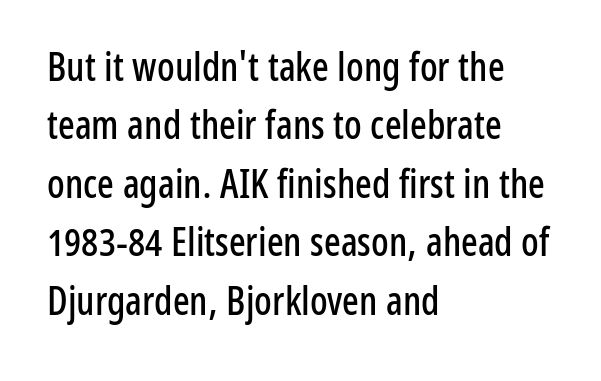
{"serif": "no", "italic": "no", "width": "condensed", "stroke_contrast": "low", "x_height": "medium", "monospaced": "no", "underline": "no", "align": "left", "line_spacing": "normal", "line_spacing_ratio": 1.5, "letter_spacing": "normal", "letter_spacing_em": 0.0, "glyph_px": 39}
